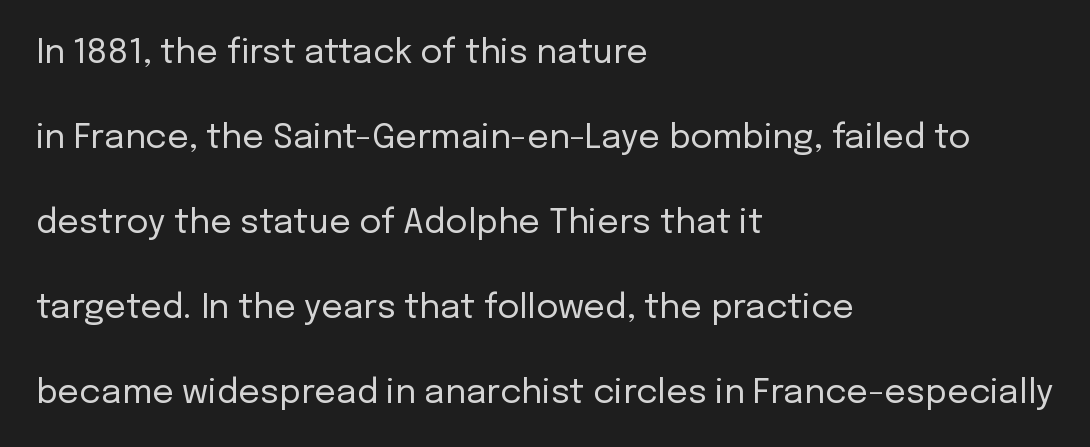
Q: Is the text bold? A: No.
Q: Is the text italic (slanted)? A: No, it is upright.
Q: Is the typeface a serif or a sans-serif typeface? A: Sans-serif.
Q: Is the text underlined? A: No.
Q: How is the paragraph aligned? A: Left-aligned.
Q: Is the spacing between letters normal or unusually wide? A: Normal.
Q: Is the spacing between lines tight, normal or loose? A: Loose.
Q: Width (condensed, normal, or wide)? A: Normal.
Q: Stroke contrast? A: Low.
Q: x-height? A: Medium.
Q: Monospaced? A: No.
